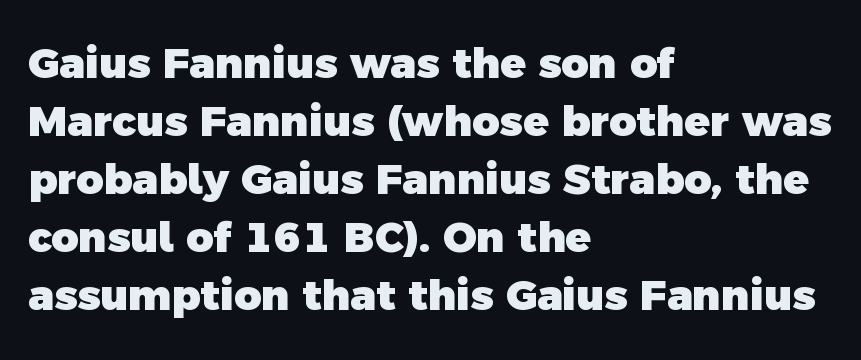
The image shows 42 px heavy sans-serif type; set left-aligned, normal line spacing (1.38x), normal letter spacing, not underlined; a medium x-height.
